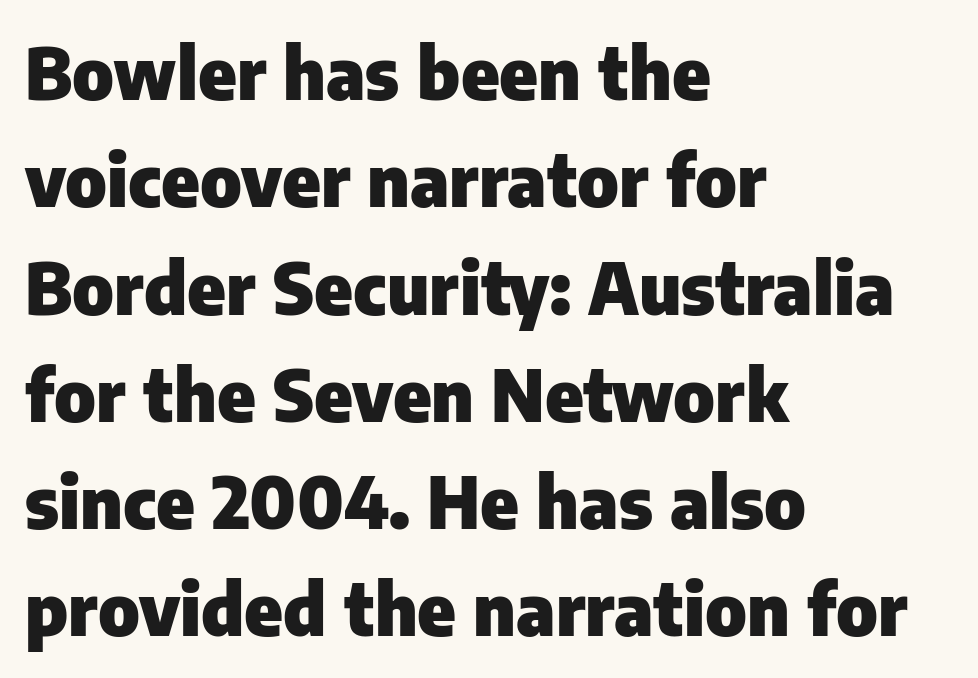
{"serif": "no", "italic": "no", "bold": "yes", "weight": "heavy", "width": "normal", "stroke_contrast": "low", "x_height": "medium", "monospaced": "no", "underline": "no", "align": "left", "line_spacing": "normal", "line_spacing_ratio": 1.49, "letter_spacing": "normal", "letter_spacing_em": 0.0, "glyph_px": 72}
